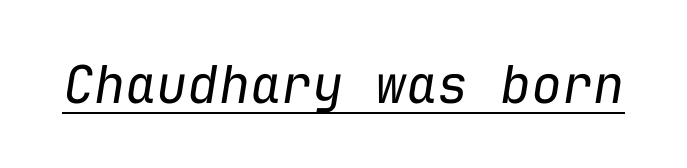
{"italic": "yes", "lean": "right", "slant_degrees": 9, "bold": "no", "weight": "regular", "width": "normal", "stroke_contrast": "low", "x_height": "medium", "monospaced": "yes", "underline": "yes", "letter_spacing": "normal", "letter_spacing_em": 0.0, "glyph_px": 52}
